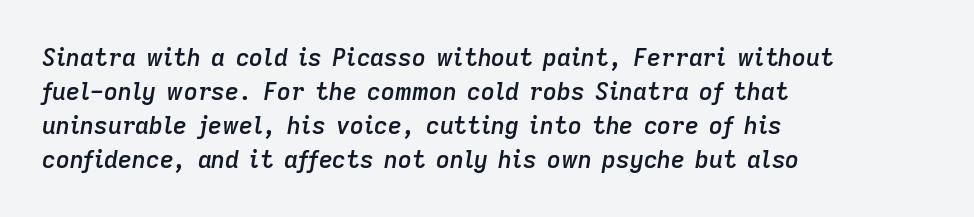
{"italic": "yes", "lean": "right", "slant_degrees": 9, "bold": "semi", "underline": "no", "align": "left", "line_spacing": "normal", "line_spacing_ratio": 1.41, "letter_spacing": "normal", "letter_spacing_em": 0.0, "glyph_px": 24}
